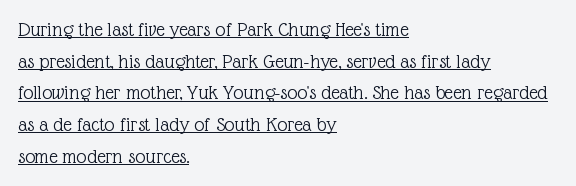
The weight tops out at a normal text grade. Which margin do the lines hug? The left one — the right edge is uneven. Looks like someone drew a line under every word here. This sample uses plain, unmodified letter spacing. This is roman type, the default non-slanted kind.
